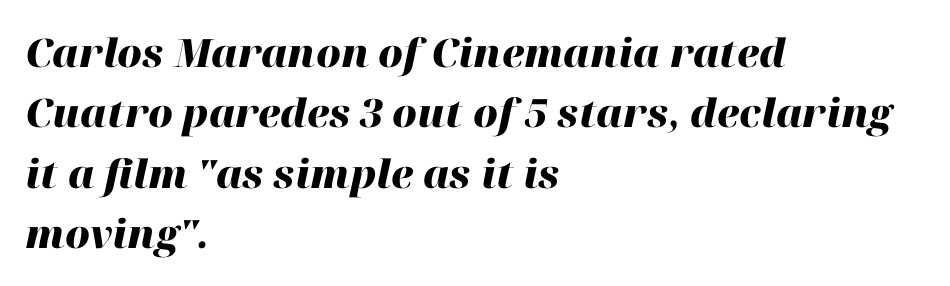
The image shows 39 px heavy type, italic (leaning right); set left-aligned, normal line spacing (1.55x), normal letter spacing, not underlined; high stroke contrast and a medium x-height.
